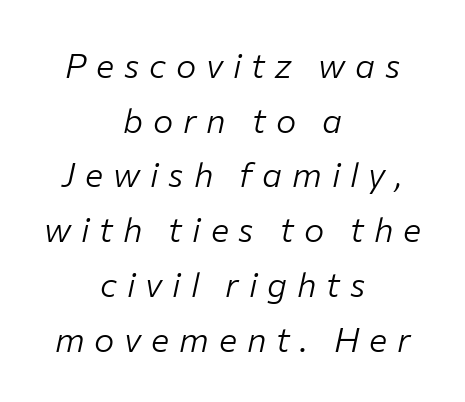
Q: Is the text bold? A: No.
Q: Is the text italic (slanted)? A: Yes, it leans right by about 12 degrees.
Q: Is the text underlined? A: No.
Q: How is the paragraph aligned? A: Centered.
Q: Is the spacing between letters normal or unusually wide? A: Unusually wide.
Q: Is the spacing between lines tight, normal or loose? A: Normal.
Q: Width (condensed, normal, or wide)? A: Normal.
Q: Stroke contrast? A: Low.
Q: x-height? A: Medium.
Q: Monospaced? A: No.
